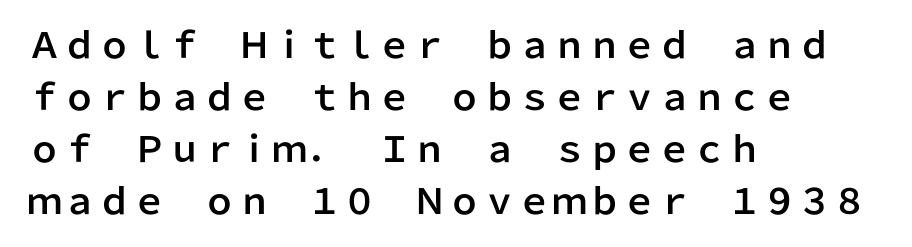
The image shows 35 px sans-serif type, upright; set left-aligned, normal line spacing (1.49x), normal letter spacing, not underlined; low stroke contrast and a medium x-height.
